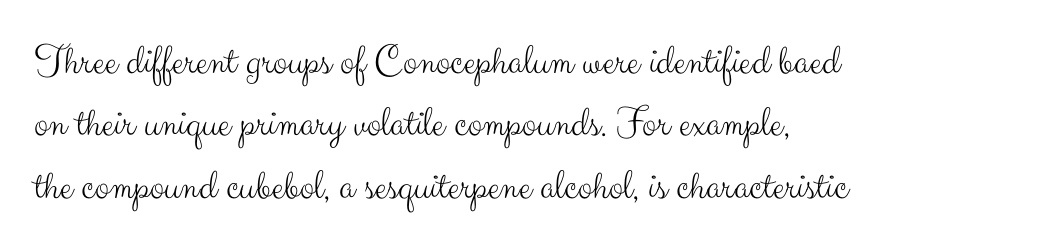
{"serif": "no", "bold": "no", "weight": "light", "width": "normal", "stroke_contrast": "medium", "x_height": "small", "monospaced": "no", "underline": "no", "align": "left", "line_spacing": "normal", "line_spacing_ratio": 1.45, "letter_spacing": "normal", "letter_spacing_em": 0.0, "glyph_px": 43}
